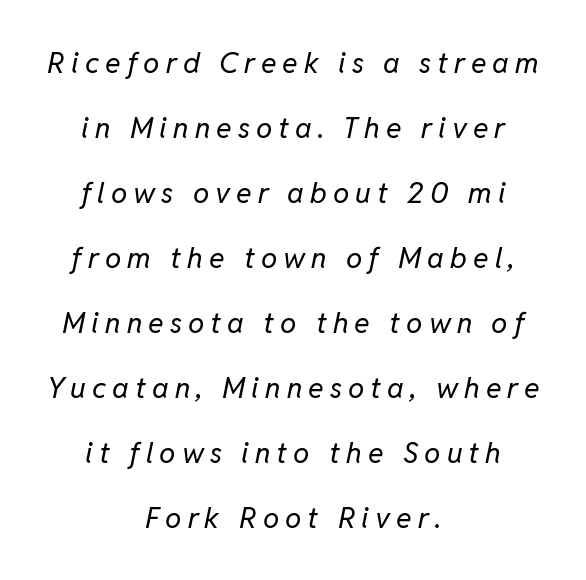
Tracking value appears strongly positive — letters spread wide. Think of a printed novel: that variable character pitch is what you see here. The typeface has the unassuming heft of standard copy or less. Emphasis-style slanted type is in use. Decoration check: the copy has no underline.
